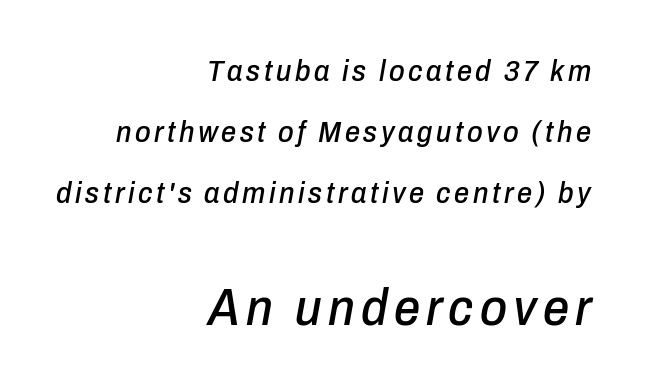
Q: Is the text italic (slanted)? A: Yes, it leans right by about 10 degrees.
Q: Is the text underlined? A: No.
Q: How is the paragraph aligned? A: Right-aligned.
Q: Is the spacing between lines tight, normal or loose? A: Loose.
Q: Which block of text is set in a larger size, the first (top) or the second (bottom)? A: The second (bottom) one.
Q: Width (condensed, normal, or wide)? A: Condensed.
Q: Stroke contrast? A: Low.
Q: x-height? A: Medium.
Q: Monospaced? A: No.
